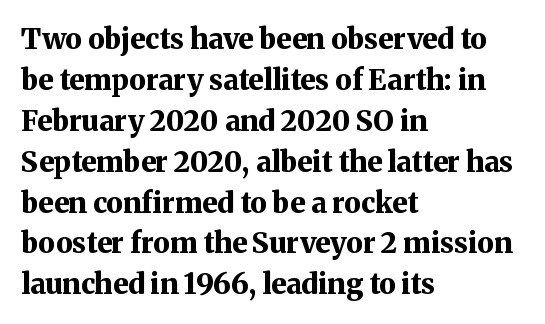
Q: Is the text bold? A: Yes.
Q: Is the text italic (slanted)? A: No, it is upright.
Q: Is the typeface a serif or a sans-serif typeface? A: Serif.
Q: Is the text underlined? A: No.
Q: How is the paragraph aligned? A: Left-aligned.
Q: Is the spacing between letters normal or unusually wide? A: Normal.
Q: Is the spacing between lines tight, normal or loose? A: Normal.
Q: Width (condensed, normal, or wide)? A: Normal.
Q: Stroke contrast? A: Medium.
Q: x-height? A: Medium.
Q: Monospaced? A: No.
